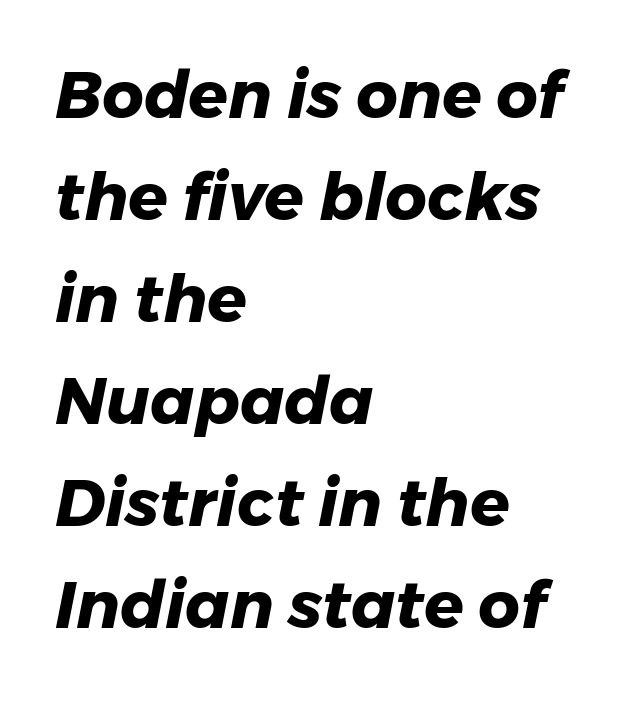
Think of a printed novel: that variable character pitch is what you see here. Heavy-handed strokes throughout: this text is bold. These lines stack with their left ends in a neat column. Italic: yes, the glyphs are oblique. The vertical gap from one line to the next is medium.
